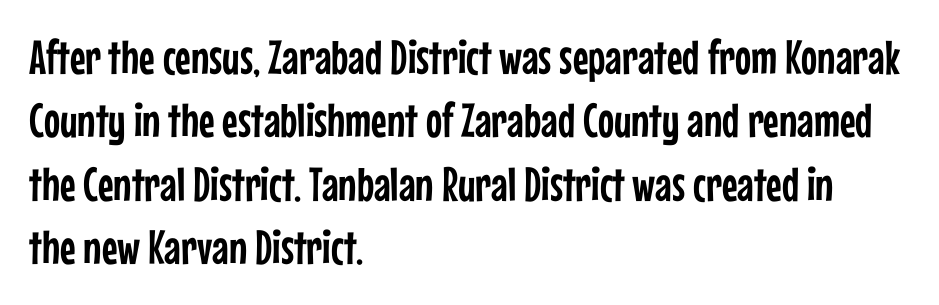
Q: Is the text italic (slanted)? A: No, it is upright.
Q: Is the typeface a serif or a sans-serif typeface? A: Sans-serif.
Q: Is the text underlined? A: No.
Q: How is the paragraph aligned? A: Left-aligned.
Q: Is the spacing between letters normal or unusually wide? A: Normal.
Q: Is the spacing between lines tight, normal or loose? A: Normal.
Q: Width (condensed, normal, or wide)? A: Condensed.
Q: Stroke contrast? A: Low.
Q: x-height? A: Medium.
Q: Monospaced? A: No.
